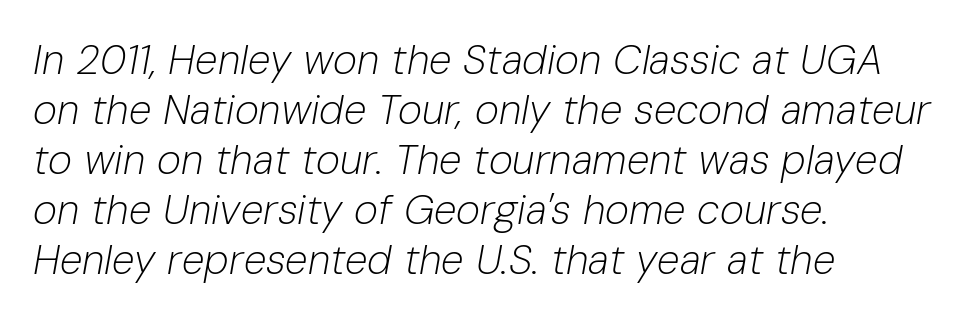
{"italic": "yes", "lean": "right", "slant_degrees": 10, "bold": "no", "weight": "light", "width": "normal", "stroke_contrast": "low", "x_height": "medium", "monospaced": "no", "underline": "no", "align": "left", "line_spacing_ratio": 1.22, "letter_spacing": "normal", "letter_spacing_em": 0.0, "glyph_px": 41}
